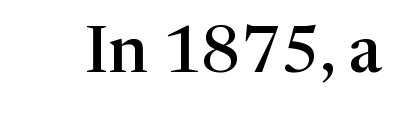
Q: Is the text bold? A: Semi-bold.
Q: Is the text italic (slanted)? A: No, it is upright.
Q: Is the typeface a serif or a sans-serif typeface? A: Serif.
Q: Is the text underlined? A: No.
Q: Is the spacing between letters normal or unusually wide? A: Normal.
Q: Width (condensed, normal, or wide)? A: Normal.
Q: Stroke contrast? A: High.
Q: x-height? A: Medium.
Q: Monospaced? A: No.
